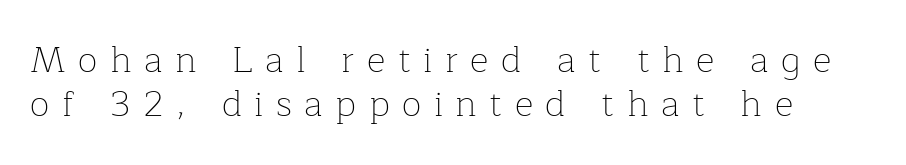
{"serif": "yes", "italic": "no", "bold": "no", "weight": "thin", "width": "normal", "stroke_contrast": "low", "x_height": "medium", "monospaced": "no", "underline": "no", "line_spacing_ratio": 1.23, "letter_spacing": "wide", "letter_spacing_em": 0.35, "glyph_px": 36}
